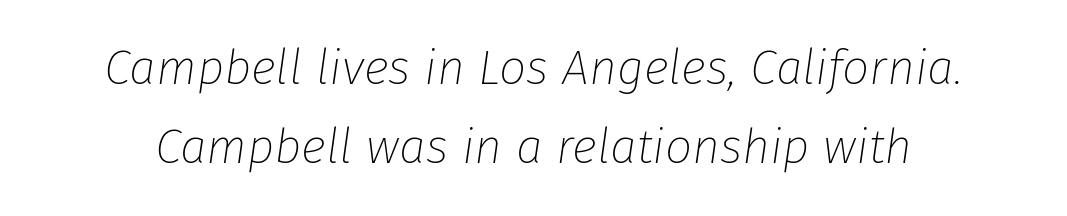
{"italic": "yes", "lean": "right", "slant_degrees": 8, "bold": "no", "weight": "thin", "width": "normal", "stroke_contrast": "low", "x_height": "medium", "monospaced": "no", "underline": "no", "line_spacing": "normal", "line_spacing_ratio": 1.65, "letter_spacing": "normal", "letter_spacing_em": 0.0, "glyph_px": 48}
